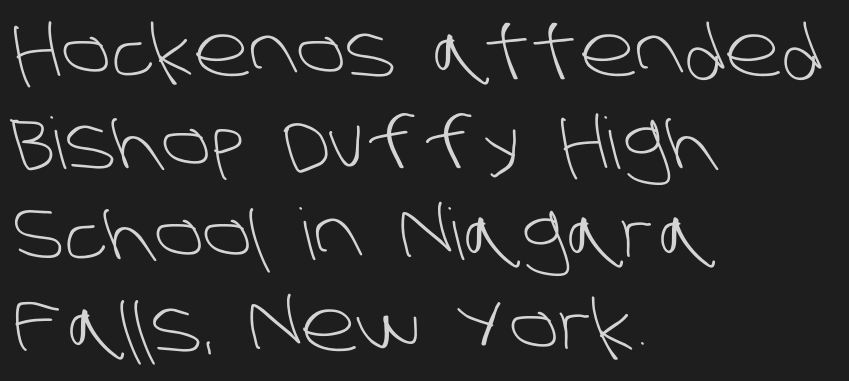
{"serif": "no", "bold": "no", "weight": "light", "width": "normal", "stroke_contrast": "low", "x_height": "large", "monospaced": "no", "underline": "no", "align": "left", "line_spacing": "normal", "line_spacing_ratio": 1.29, "letter_spacing": "normal", "letter_spacing_em": 0.0, "glyph_px": 71}
